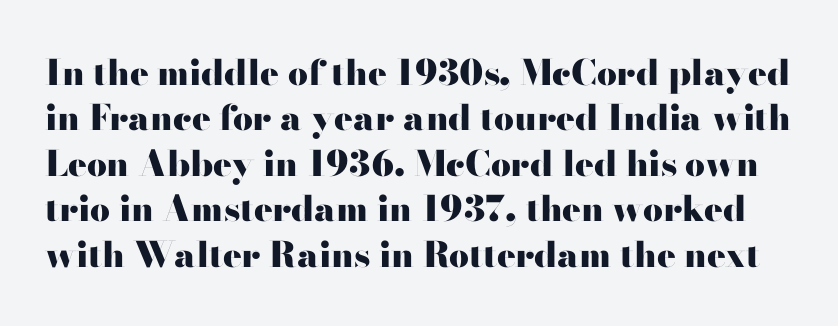
The image shows 35 px heavy, wide sans-serif type, upright; set normal line spacing (1.3x), normal letter spacing, not underlined; high stroke contrast and a small x-height.
